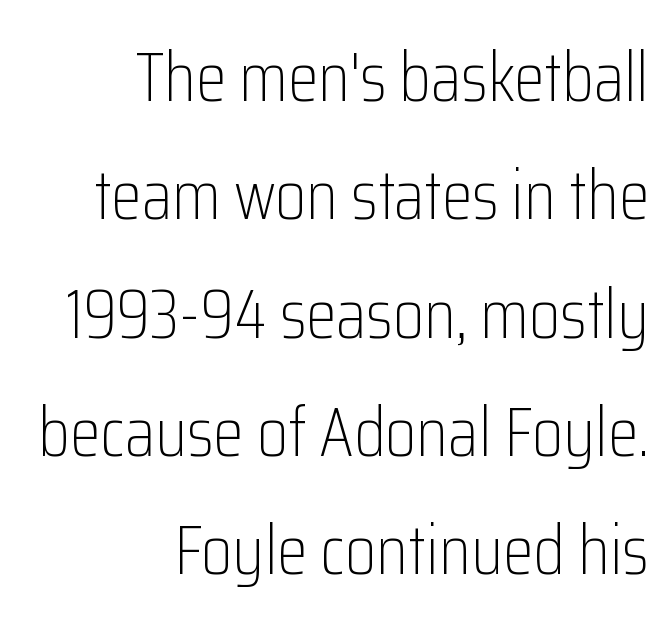
{"serif": "no", "italic": "no", "bold": "no", "weight": "light", "width": "condensed", "stroke_contrast": "low", "x_height": "medium", "monospaced": "no", "underline": "no", "align": "right", "line_spacing": "normal", "line_spacing_ratio": 1.69, "letter_spacing": "normal", "letter_spacing_em": 0.0, "glyph_px": 70}
